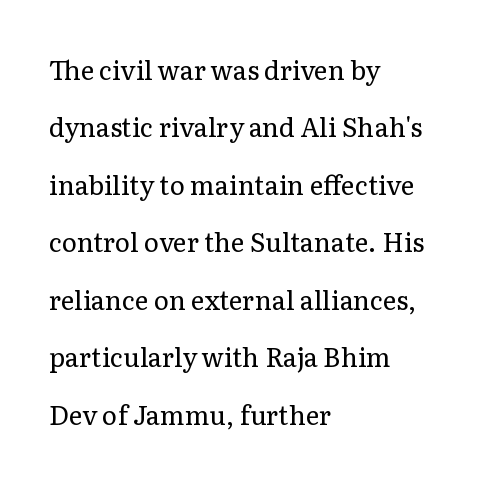
{"italic": "no", "bold": "no", "underline": "no", "align": "left", "line_spacing": "loose", "line_spacing_ratio": 2.21, "letter_spacing": "normal", "letter_spacing_em": 0.0, "glyph_px": 26}
